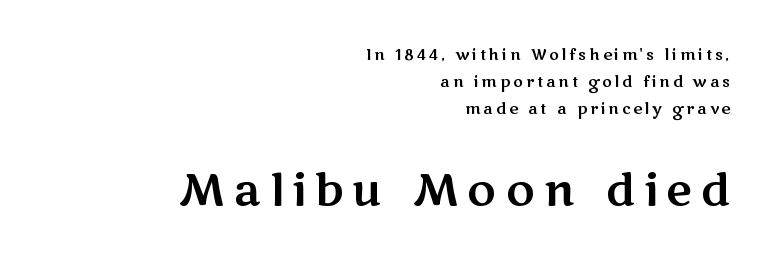
{"serif": "no", "italic": "no", "width": "wide", "stroke_contrast": "medium", "x_height": "medium", "monospaced": "no", "underline": "no", "align": "right", "line_spacing_ratio": 1.79, "letter_spacing": "wide", "letter_spacing_em": 0.2, "larger_block": "second", "size_ratio": 2.93, "glyph_px": 44}
